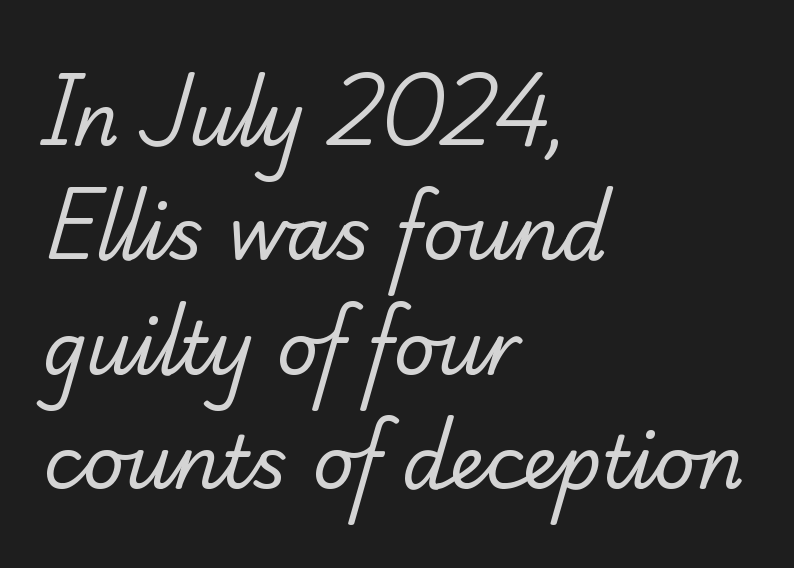
{"serif": "yes", "bold": "no", "weight": "regular", "width": "normal", "stroke_contrast": "low", "x_height": "small", "monospaced": "no", "underline": "no", "align": "left", "line_spacing": "normal", "line_spacing_ratio": 1.59, "letter_spacing": "normal", "letter_spacing_em": 0.0, "glyph_px": 72}
